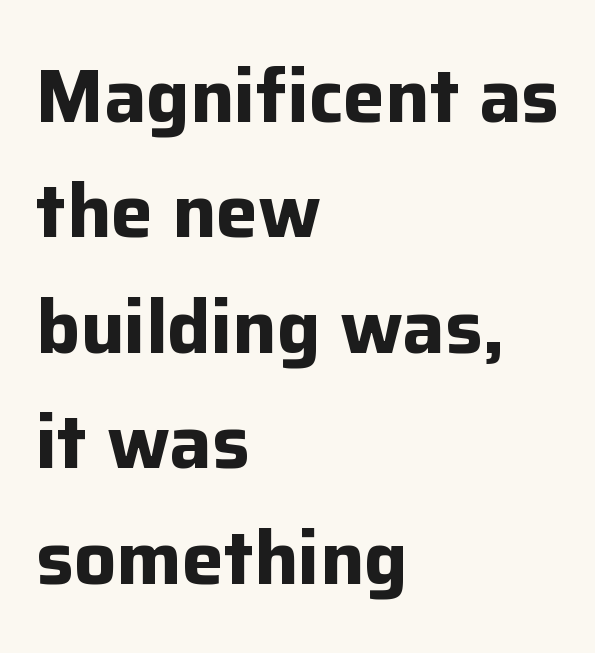
Check the space under the baseline: it is left empty. Rendered with straight, roman letterforms. Is this a fixed-width face? No — the glyphs have proportional, varying widths. The block of text has a typical density, with ordinary space between rows. Does the weight exceed regular? Yes, all the way to bold. Does extra space separate the letters? No, they use regular spacing.
